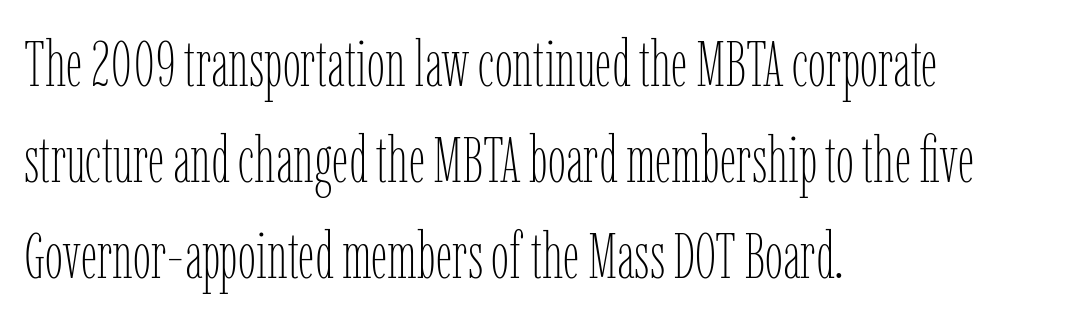
{"italic": "no", "bold": "no", "weight": "thin", "width": "condensed", "stroke_contrast": "low", "x_height": "medium", "monospaced": "no", "underline": "no", "align": "left", "line_spacing": "normal", "line_spacing_ratio": 1.48, "letter_spacing": "normal", "letter_spacing_em": 0.0, "glyph_px": 65}
